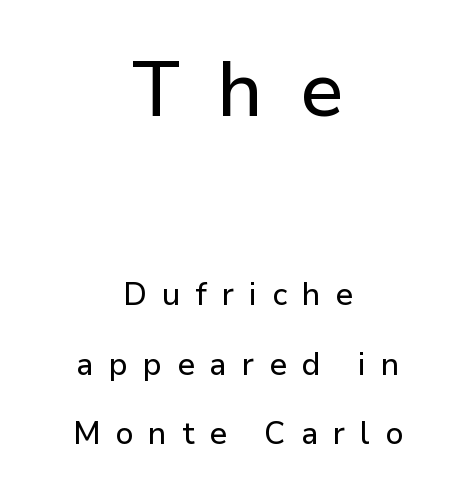
The designer dialed line spacing up above the default. Is this a sans? Yes — the strokes have no serifs. Inter-character spacing is expanded well beyond the font's built-in metrics. The typesetter chose a symmetrical, centered arrangement here. Caption: upper text group enlarged, lower text group reduced.
